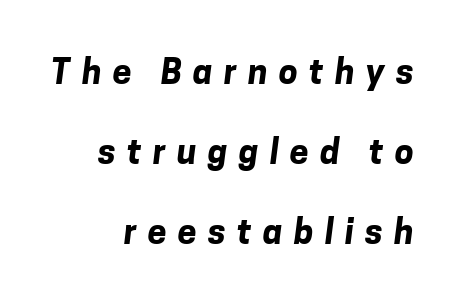
Q: Is the text bold? A: Yes.
Q: Is the typeface a serif or a sans-serif typeface? A: Sans-serif.
Q: Is the text underlined? A: No.
Q: How is the paragraph aligned? A: Right-aligned.
Q: Is the spacing between letters normal or unusually wide? A: Unusually wide.
Q: Is the spacing between lines tight, normal or loose? A: Loose.
Q: Width (condensed, normal, or wide)? A: Normal.
Q: Stroke contrast? A: Low.
Q: x-height? A: Medium.
Q: Monospaced? A: No.
